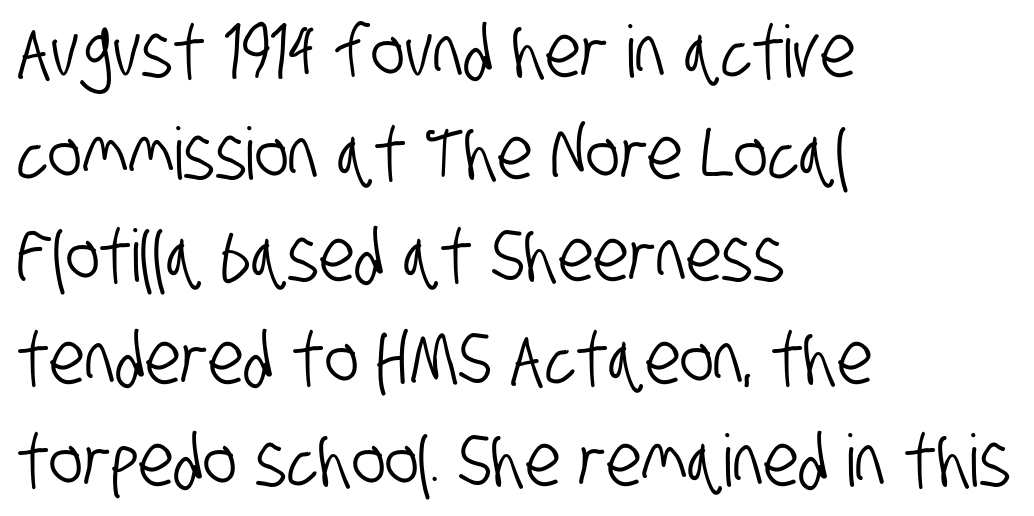
The image shows 72 px condensed sans-serif type; set left-aligned, normal line spacing (1.42x), normal letter spacing, not underlined; low stroke contrast and a large x-height.
